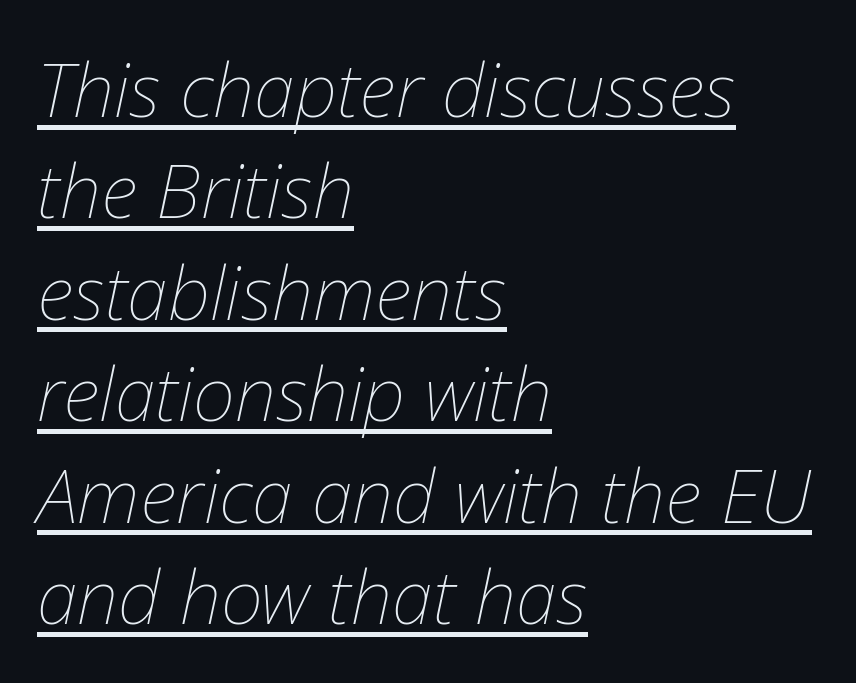
Q: Is the text bold? A: No.
Q: Is the text italic (slanted)? A: Yes, it leans right by about 12 degrees.
Q: Is the text underlined? A: Yes.
Q: How is the paragraph aligned? A: Left-aligned.
Q: Is the spacing between letters normal or unusually wide? A: Normal.
Q: Is the spacing between lines tight, normal or loose? A: Normal.
Q: Width (condensed, normal, or wide)? A: Normal.
Q: Stroke contrast? A: Low.
Q: x-height? A: Medium.
Q: Monospaced? A: No.
